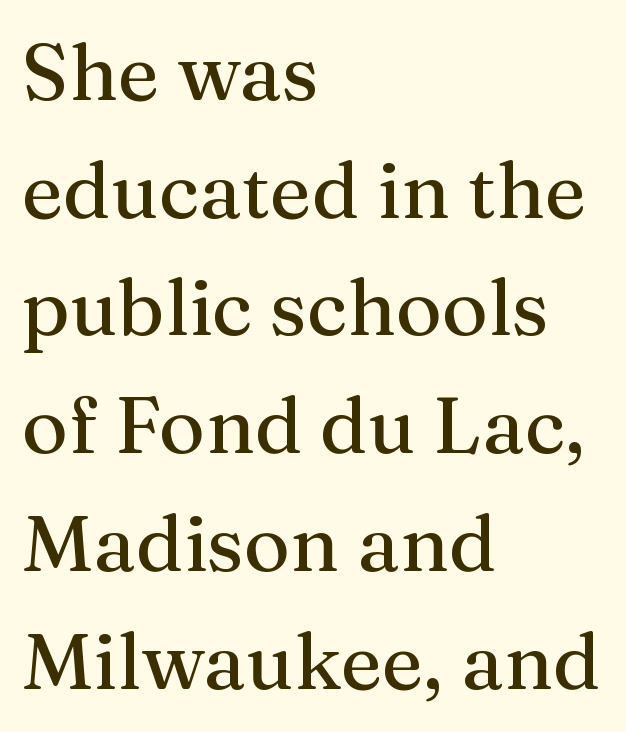
Q: Is the text italic (slanted)? A: No, it is upright.
Q: Is the typeface a serif or a sans-serif typeface? A: Serif.
Q: Is the text underlined? A: No.
Q: How is the paragraph aligned? A: Left-aligned.
Q: Is the spacing between letters normal or unusually wide? A: Normal.
Q: Is the spacing between lines tight, normal or loose? A: Normal.
Q: Width (condensed, normal, or wide)? A: Normal.
Q: Stroke contrast? A: Medium.
Q: x-height? A: Medium.
Q: Monospaced? A: No.
